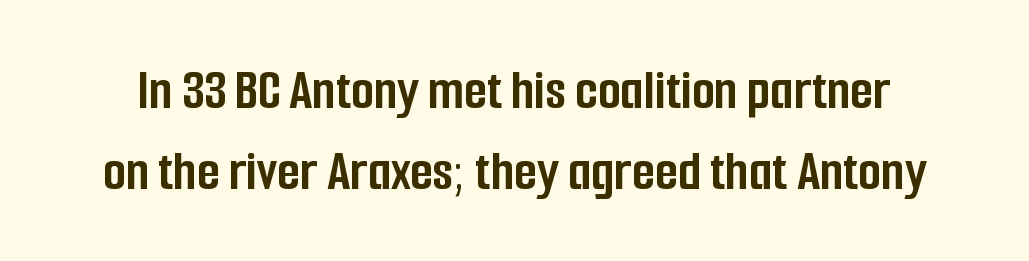
Regular leading. Is this a fixed-width face? No — the glyphs have proportional, varying widths. The type sits square on the baseline with zero lean. Words float on clear page, feet unadorned. The typesetting leans heavy: a genuine bold. Stroke terminals: plain, sans-serif.
